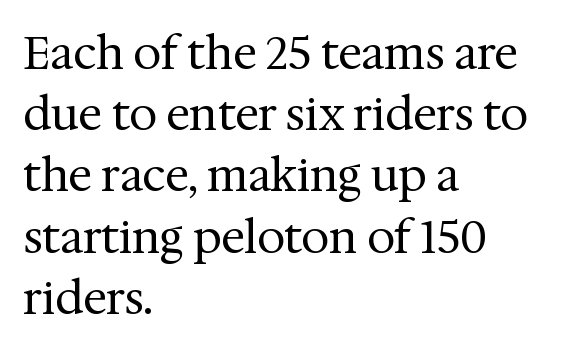
Font category for this specimen: serif. The strip under each line holds only bare page. Do the letters lean? They stand straight. Vertical spacing — default. The letterforms sit at book weight or below.
